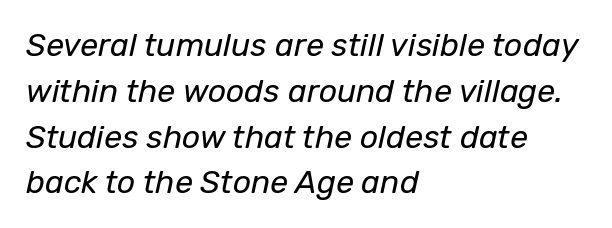
The image shows 32 px regular-weight type, italic (leaning right); set left-aligned, normal line spacing (1.43x), normal letter spacing, not underlined; low stroke contrast and a medium x-height.
